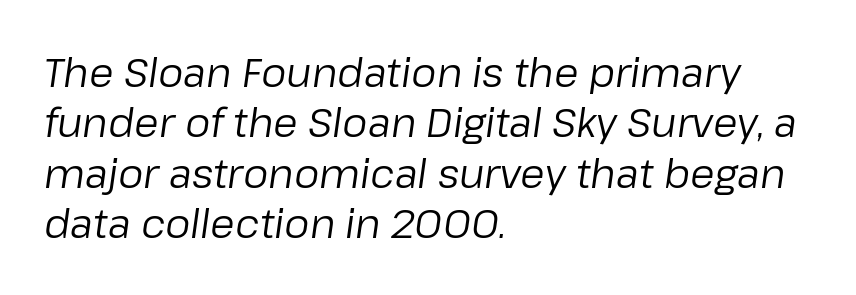
Q: Is the text bold? A: No.
Q: Is the text italic (slanted)? A: Yes, it leans right by about 8 degrees.
Q: Is the text underlined? A: No.
Q: How is the paragraph aligned? A: Left-aligned.
Q: Is the spacing between letters normal or unusually wide? A: Normal.
Q: Is the spacing between lines tight, normal or loose? A: Normal.
Q: Width (condensed, normal, or wide)? A: Normal.
Q: Stroke contrast? A: Low.
Q: x-height? A: Medium.
Q: Monospaced? A: No.
